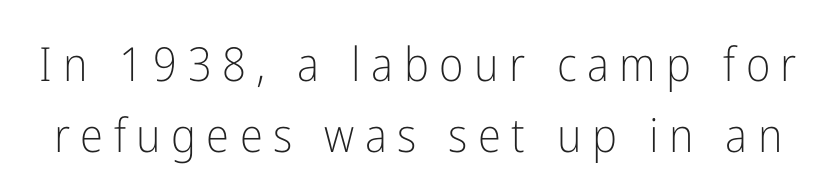
The image shows 47 px light, condensed sans-serif type, upright; set normal line spacing (1.52x), unusually wide letter spacing (+0.22 em), not underlined; low stroke contrast and a medium x-height.
